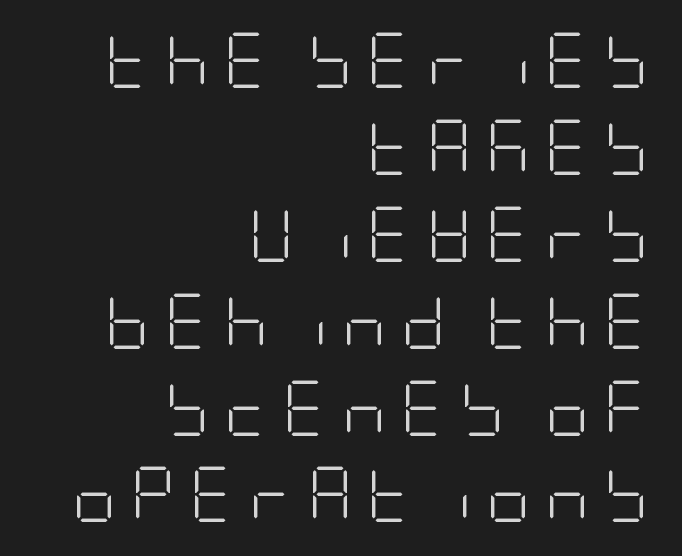
The image shows 55 px light, condensed sans-serif type, upright; set right-aligned, normal line spacing (1.58x), unusually wide letter spacing (+0.26 em), not underlined; low stroke contrast and a large x-height.
